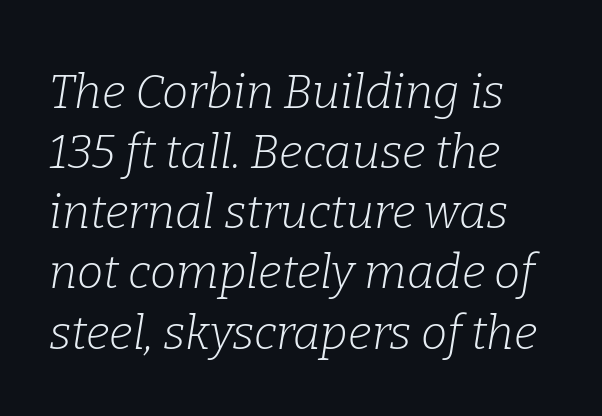
{"serif": "yes", "italic": "yes", "lean": "right", "slant_degrees": 9, "bold": "no", "weight": "light", "width": "normal", "stroke_contrast": "low", "x_height": "medium", "monospaced": "no", "underline": "no", "align": "left", "line_spacing": "normal", "line_spacing_ratio": 1.28, "letter_spacing": "normal", "letter_spacing_em": 0.0, "glyph_px": 47}
